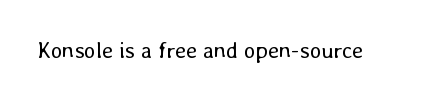
The image shows 22 px text type, upright; set normal letter spacing, not underlined.
